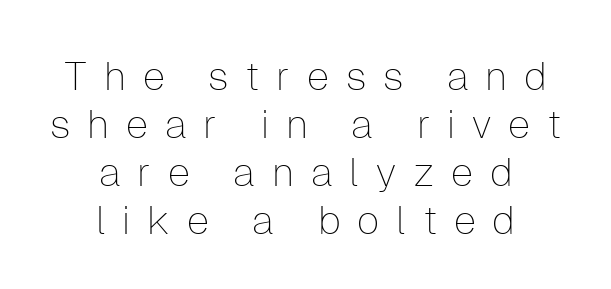
The image shows 40 px thin sans-serif type, upright; set centered, line spacing 1.2x, unusually wide letter spacing (+0.42 em), not underlined; low stroke contrast and a medium x-height.
